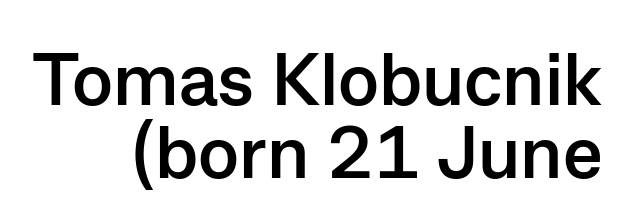
Q: Is the text bold? A: Yes.
Q: Is the text italic (slanted)? A: No, it is upright.
Q: Is the typeface a serif or a sans-serif typeface? A: Sans-serif.
Q: Is the text underlined? A: No.
Q: How is the paragraph aligned? A: Right-aligned.
Q: Is the spacing between letters normal or unusually wide? A: Normal.
Q: Is the spacing between lines tight, normal or loose? A: Tight.
Q: Width (condensed, normal, or wide)? A: Normal.
Q: Stroke contrast? A: Low.
Q: x-height? A: Medium.
Q: Monospaced? A: No.
